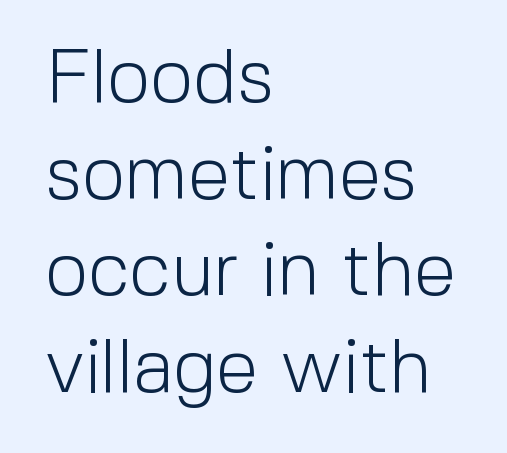
The image shows 76 px light sans-serif type, upright; set left-aligned, normal line spacing (1.27x), normal letter spacing, not underlined; a medium x-height.
